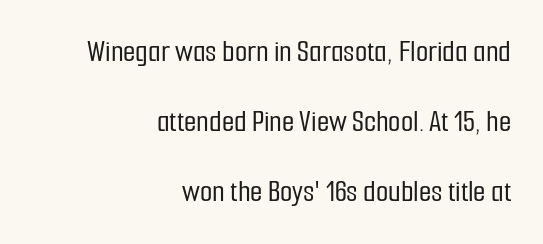
{"serif": "no", "italic": "no", "width": "condensed", "stroke_contrast": "low", "x_height": "medium", "monospaced": "no", "underline": "no", "align": "right", "line_spacing": "loose", "line_spacing_ratio": 2.19, "letter_spacing": "normal", "letter_spacing_em": 0.0, "glyph_px": 32}
